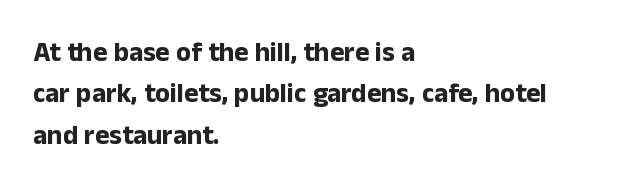
{"italic": "no", "bold": "yes", "underline": "no", "align": "left", "line_spacing": "normal", "line_spacing_ratio": 1.53, "letter_spacing": "normal", "letter_spacing_em": 0.0, "glyph_px": 27}
